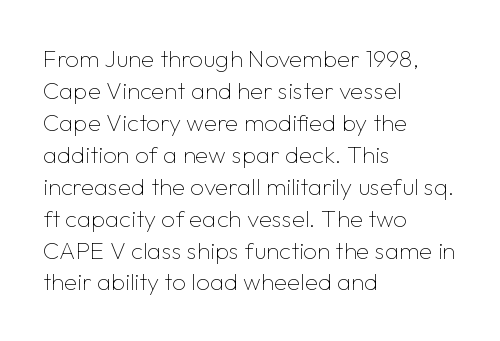
{"italic": "no", "bold": "no", "underline": "no", "align": "left", "line_spacing": "normal", "line_spacing_ratio": 1.33, "letter_spacing": "normal", "letter_spacing_em": 0.0, "glyph_px": 24}
